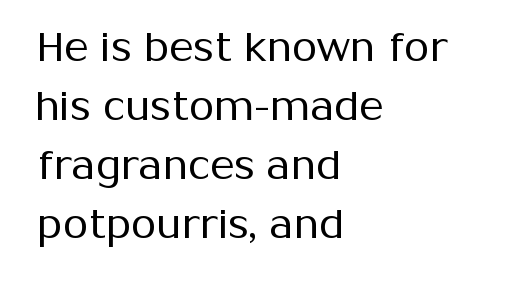
Classification — sans serif. The cut favours lightness, reaching ordinary text weight at its darkest. Each line starts at the same left margin while the right side varies. Looks like regular typesetting: each glyph gets only the width it needs. Leading: standard. Nobody touched the tracking dial on this one.
